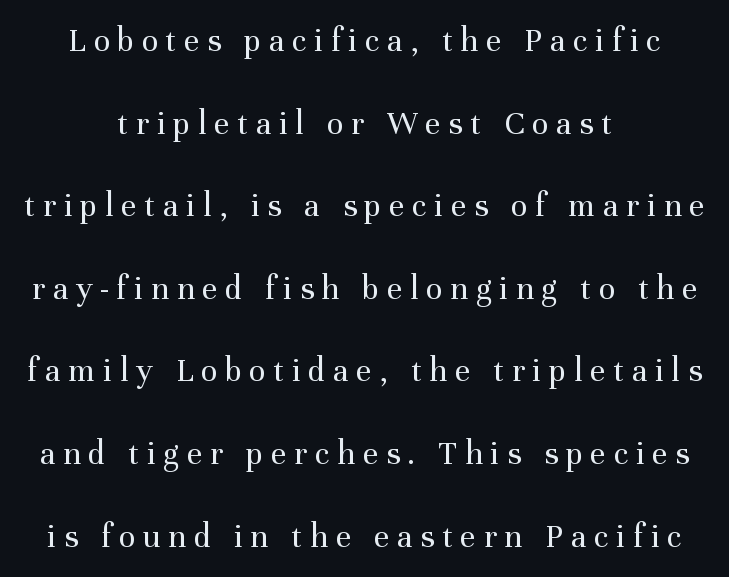
Q: Is the text bold? A: No.
Q: Is the text italic (slanted)? A: No, it is upright.
Q: Is the typeface a serif or a sans-serif typeface? A: Serif.
Q: Is the text underlined? A: No.
Q: How is the paragraph aligned? A: Centered.
Q: Is the spacing between letters normal or unusually wide? A: Unusually wide.
Q: Is the spacing between lines tight, normal or loose? A: Loose.
Q: Width (condensed, normal, or wide)? A: Normal.
Q: Stroke contrast? A: Medium.
Q: x-height? A: Medium.
Q: Monospaced? A: No.
